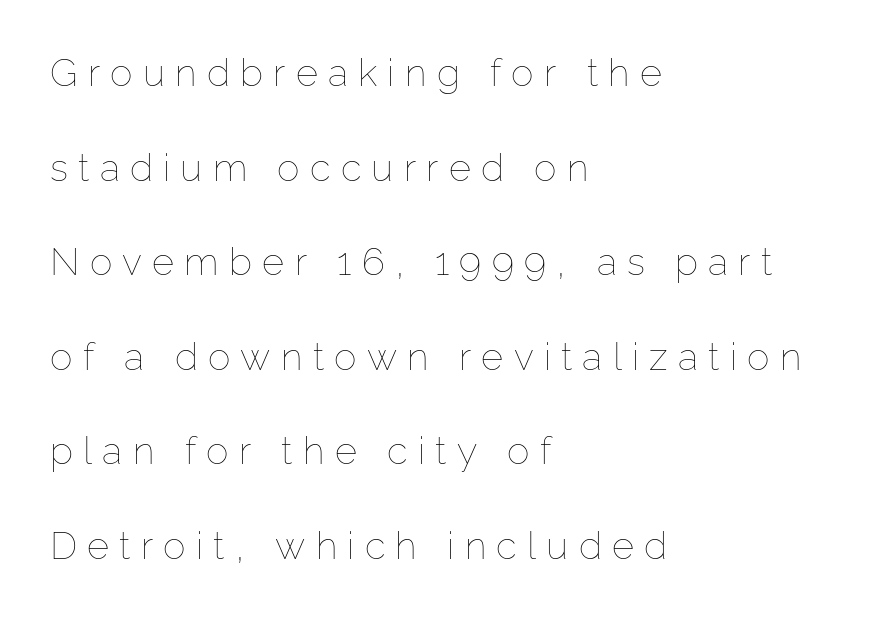
The image shows 38 px thin type, upright; set left-aligned, loose line spacing (2.49x), unusually wide letter spacing (+0.27 em), not underlined; low stroke contrast and a medium x-height.
